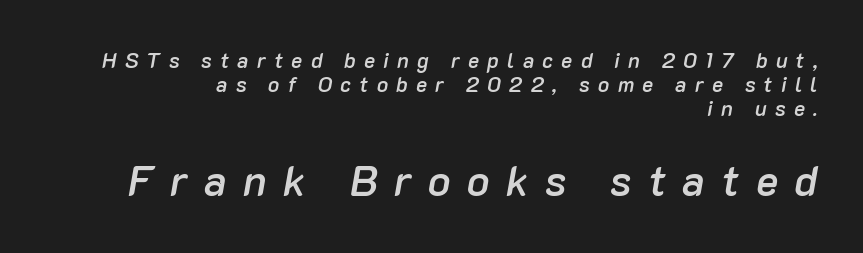
{"italic": "yes", "lean": "right", "slant_degrees": 10, "bold": "semi", "weight": "semibold", "width": "normal", "stroke_contrast": "low", "x_height": "medium", "monospaced": "no", "underline": "no", "align": "right", "line_spacing": "tight", "line_spacing_ratio": 1.15, "letter_spacing": "wide", "letter_spacing_em": 0.39, "larger_block": "second", "size_ratio": 2.0, "glyph_px": 42}
